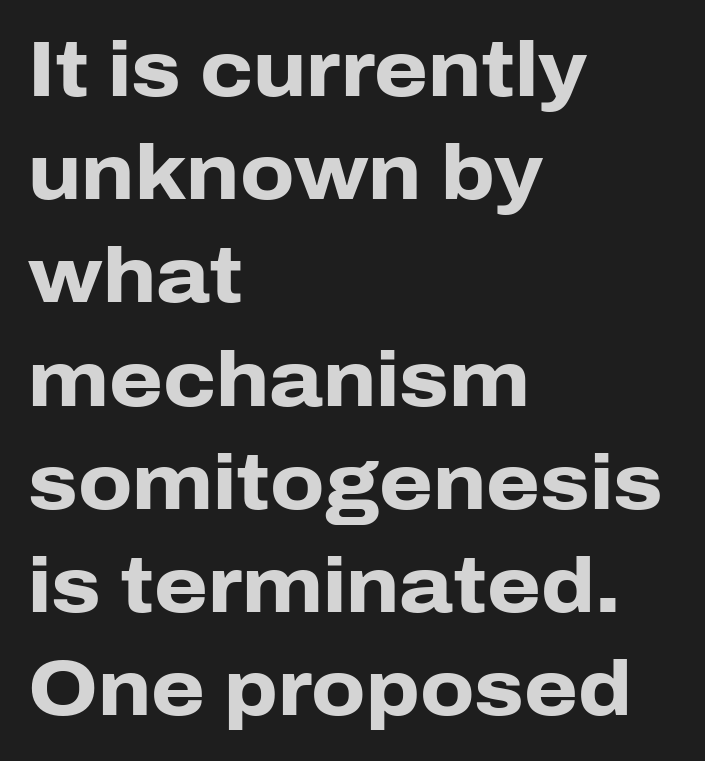
The image shows 77 px heavy sans-serif type, upright; set left-aligned, normal line spacing (1.34x), normal letter spacing, not underlined; low stroke contrast and a medium x-height.
